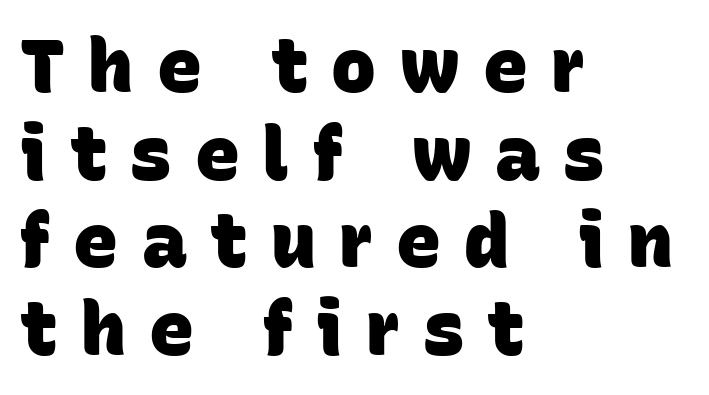
The image shows 75 px heavy sans-serif type; set left-aligned, line spacing 1.17x, unusually wide letter spacing (+0.31 em), not underlined; low stroke contrast and a large x-height.
